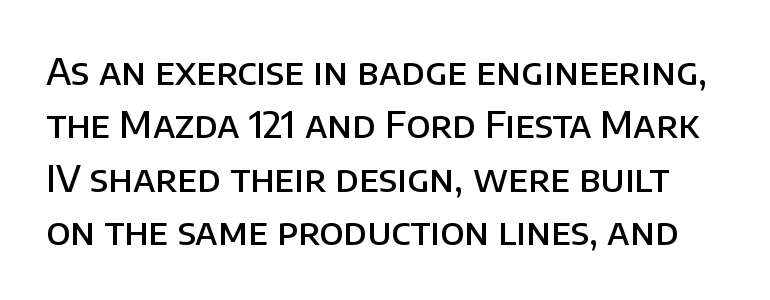
The image shows 37 px semibold sans-serif type, upright; set normal line spacing (1.44x), normal letter spacing, not underlined; low stroke contrast and a large x-height.
